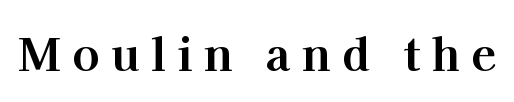
{"serif": "yes", "italic": "no", "bold": "yes", "weight": "bold", "width": "normal", "stroke_contrast": "high", "x_height": "medium", "monospaced": "no", "underline": "no", "letter_spacing": "wide", "letter_spacing_em": 0.25, "glyph_px": 45}
